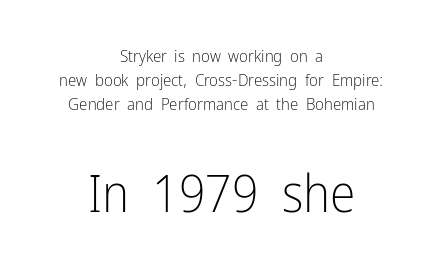
Q: Is the text bold? A: No.
Q: Is the text italic (slanted)? A: No, it is upright.
Q: Is the typeface a serif or a sans-serif typeface? A: Sans-serif.
Q: Is the text underlined? A: No.
Q: How is the paragraph aligned? A: Centered.
Q: Is the spacing between letters normal or unusually wide? A: Normal.
Q: Is the spacing between lines tight, normal or loose? A: Normal.
Q: Which block of text is set in a larger size, the first (top) or the second (bottom)? A: The second (bottom) one.
Q: Width (condensed, normal, or wide)? A: Condensed.
Q: Stroke contrast? A: Low.
Q: x-height? A: Medium.
Q: Monospaced? A: No.
